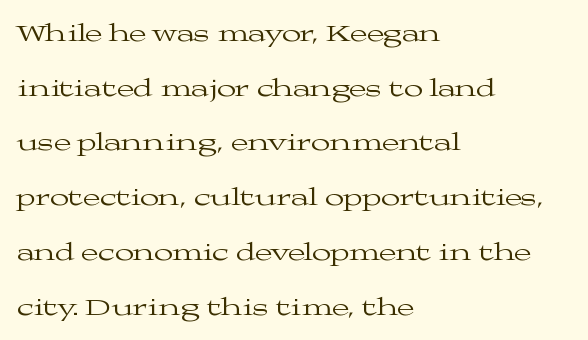
The image shows 25 px text type, upright; set left-aligned, loose line spacing (2.19x), normal letter spacing, not underlined.
